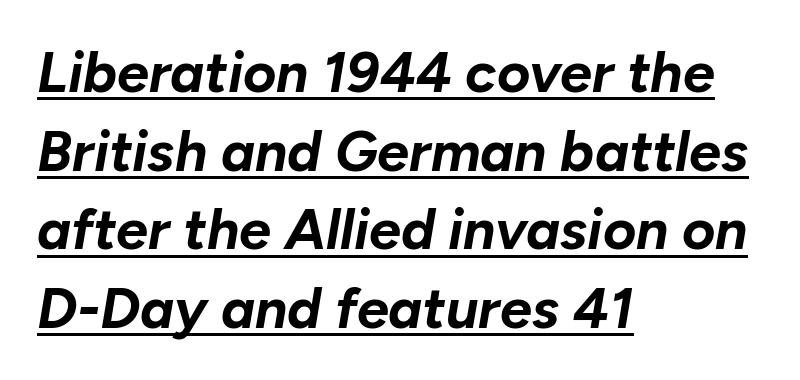
{"italic": "yes", "lean": "right", "slant_degrees": 10, "bold": "yes", "weight": "bold", "width": "normal", "stroke_contrast": "low", "x_height": "medium", "monospaced": "no", "underline": "yes", "align": "left", "line_spacing": "normal", "line_spacing_ratio": 1.38, "letter_spacing": "normal", "letter_spacing_em": 0.0, "glyph_px": 57}
